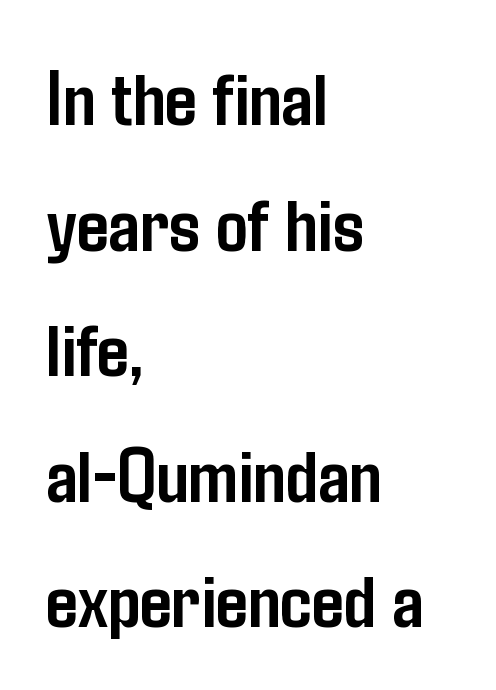
{"serif": "no", "italic": "no", "bold": "yes", "weight": "semibold", "width": "condensed", "stroke_contrast": "low", "x_height": "medium", "monospaced": "no", "underline": "no", "align": "left", "line_spacing": "normal", "line_spacing_ratio": 1.59, "letter_spacing": "normal", "letter_spacing_em": 0.0, "glyph_px": 79}
